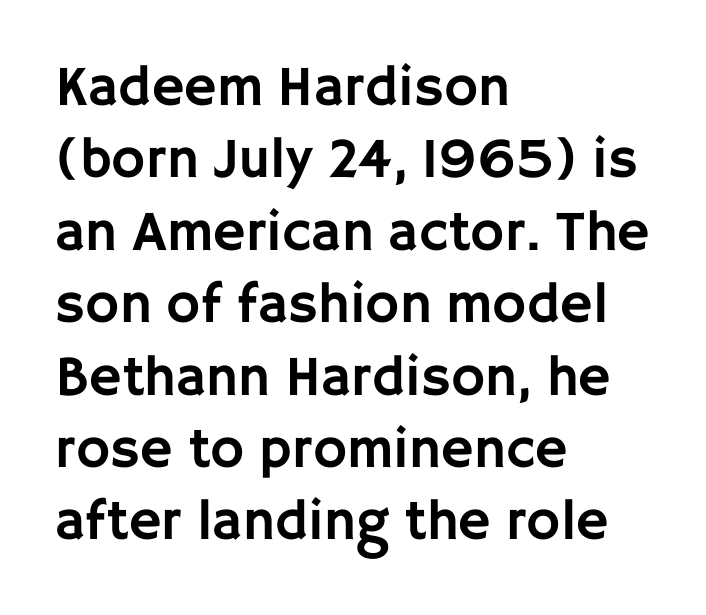
Q: Is the text italic (slanted)? A: No, it is upright.
Q: Is the typeface a serif or a sans-serif typeface? A: Sans-serif.
Q: Is the text underlined? A: No.
Q: How is the paragraph aligned? A: Left-aligned.
Q: Is the spacing between letters normal or unusually wide? A: Normal.
Q: Is the spacing between lines tight, normal or loose? A: Normal.
Q: Width (condensed, normal, or wide)? A: Normal.
Q: Stroke contrast? A: Low.
Q: x-height? A: Large.
Q: Monospaced? A: No.
